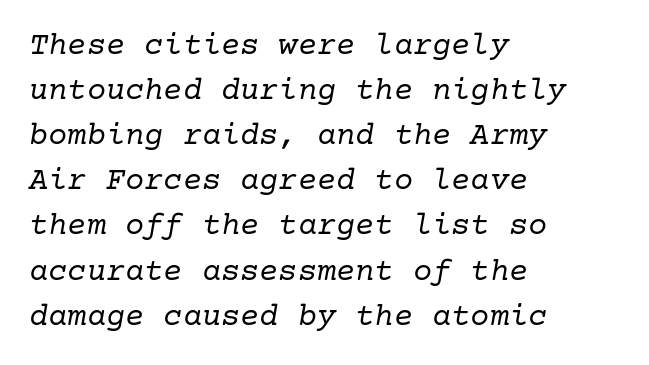
The image shows 32 px regular-weight serif type, italic (leaning right); set left-aligned, normal line spacing (1.41x), normal letter spacing, not underlined; low stroke contrast and a medium x-height.
